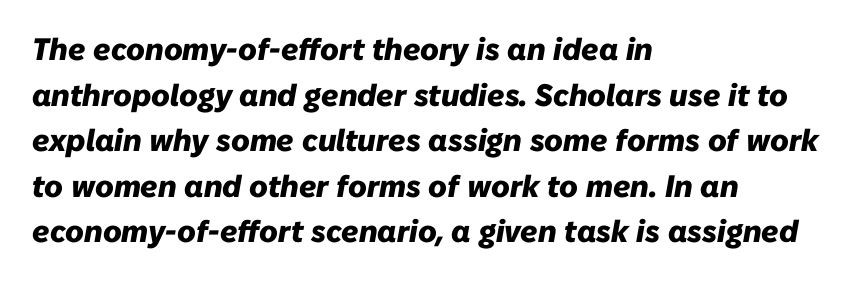
{"italic": "yes", "lean": "right", "slant_degrees": 10, "bold": "yes", "weight": "heavy", "width": "normal", "stroke_contrast": "low", "x_height": "medium", "monospaced": "no", "underline": "no", "align": "left", "line_spacing": "normal", "line_spacing_ratio": 1.47, "letter_spacing": "normal", "letter_spacing_em": 0.0, "glyph_px": 31}
